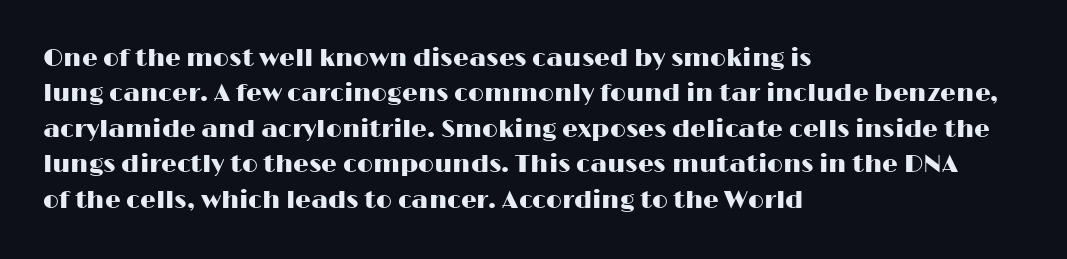
The line texture is even and compact thanks to regular tracking. Glance below the letters and you will spot only blank space. It's the straight-up-and-down kind of type. Each line starts at the same left margin while the right side varies. Reading down the column, the eye jumps a familiar distance to each next line.
